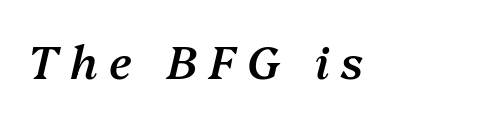
{"italic": "yes", "lean": "right", "slant_degrees": 13, "bold": "semi", "weight": "semibold", "width": "normal", "stroke_contrast": "medium", "x_height": "medium", "monospaced": "no", "underline": "no", "letter_spacing": "wide", "letter_spacing_em": 0.26, "glyph_px": 46}
